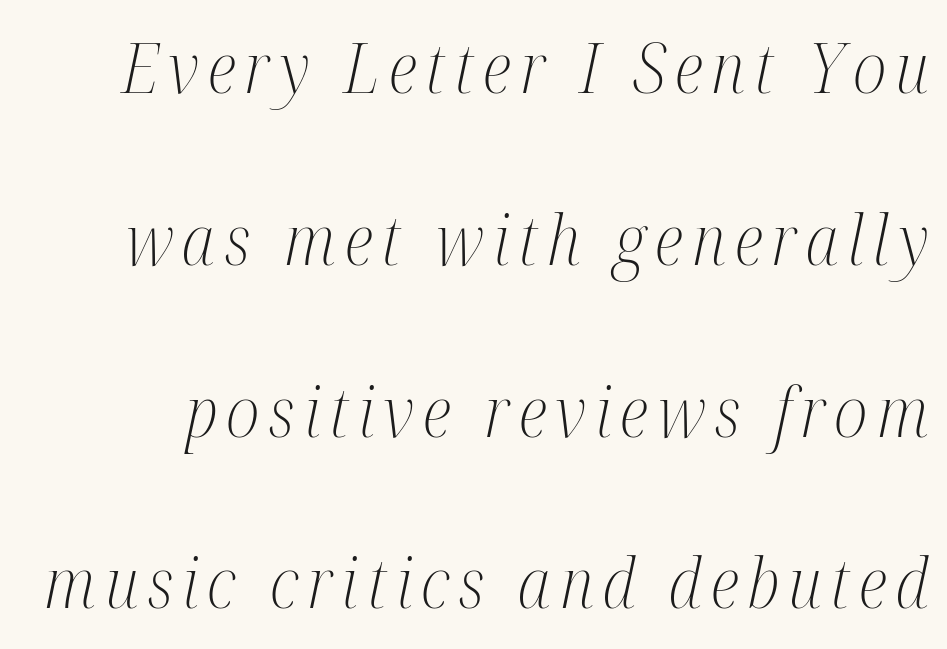
The image shows 69 px light, condensed serif type, italic (leaning right); set loose line spacing (2.49x), not underlined; medium stroke contrast and a medium x-height.
